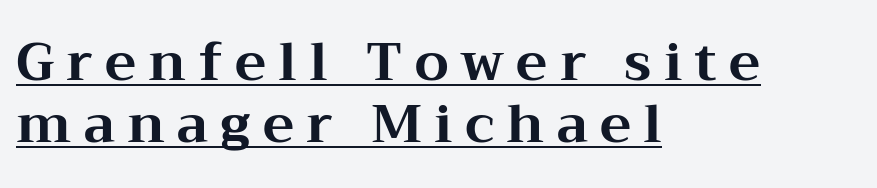
{"serif": "yes", "italic": "no", "bold": "yes", "weight": "bold", "width": "wide", "stroke_contrast": "medium", "x_height": "medium", "monospaced": "no", "underline": "yes", "align": "left", "line_spacing_ratio": 1.17, "letter_spacing": "wide", "letter_spacing_em": 0.23, "glyph_px": 53}
